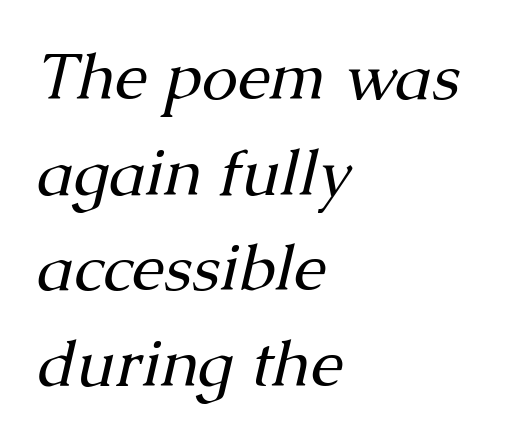
The image shows 65 px regular-weight serif type, italic (leaning right); set left-aligned, normal line spacing (1.47x), normal letter spacing, not underlined; medium stroke contrast and a medium x-height.
